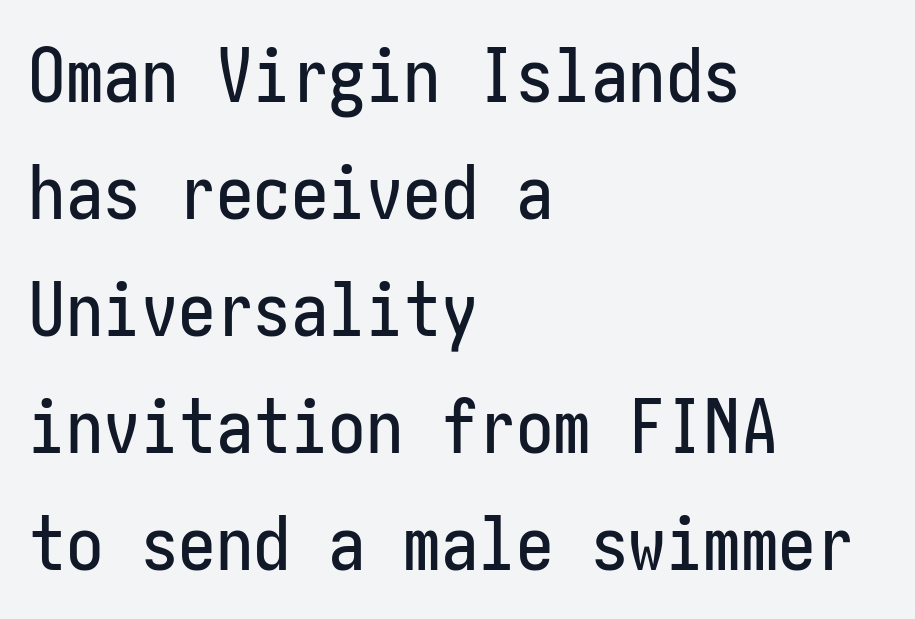
The characters display no serif detailing; their extremities are plain. Each row of text sits above clean, open space. The face used here is rendered with its standard letterfit. Notice how the stems are strictly vertical — no italics here.
